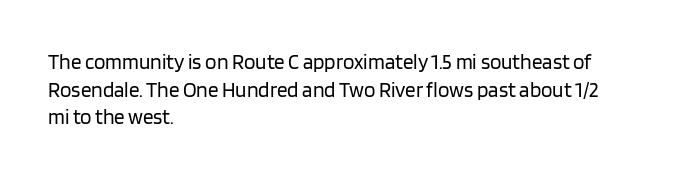
Teacher's note: observe the even left margin — that is flush-left alignment. The line texture is even and compact thanks to regular tracking. The lettering stays uniformly vertical, giving the passage a roman look. The baseline area is clear.
